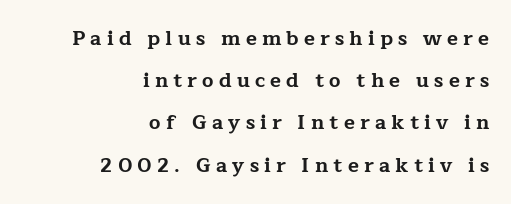
Q: Is the text bold? A: Yes.
Q: Is the text italic (slanted)? A: No, it is upright.
Q: Is the text underlined? A: No.
Q: How is the paragraph aligned? A: Right-aligned.
Q: Is the spacing between letters normal or unusually wide? A: Unusually wide.
Q: Is the spacing between lines tight, normal or loose? A: Loose.
